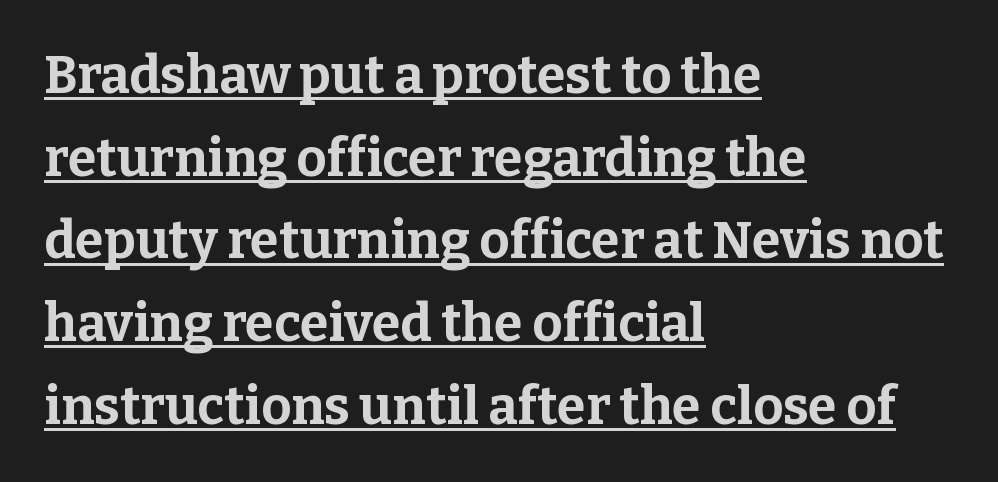
Horizontal alignment here is leftward, the default for most running prose. Type style note: has serifs. Spacing between characters is what you'd get straight out of the box. Is there much room between lines? A standard amount, neither cramped nor airy.
